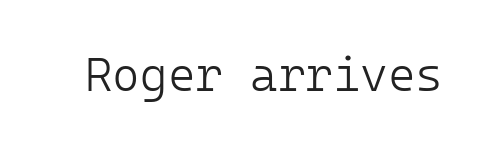
The image shows 47 px light sans-serif type, upright, monospaced; set normal letter spacing, not underlined; low stroke contrast and a medium x-height.
